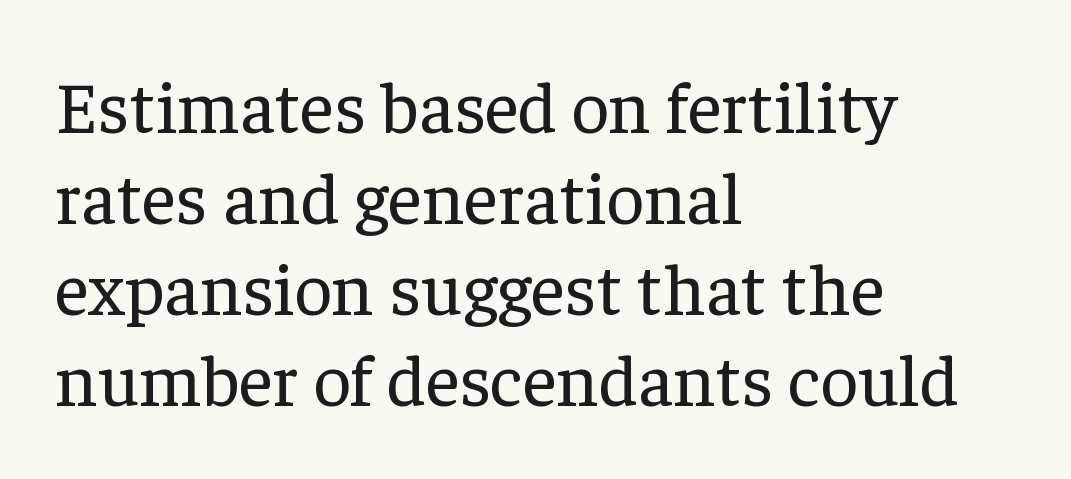
The image shows 74 px regular-weight serif type, upright; set left-aligned, line spacing 1.23x, normal letter spacing, not underlined; low stroke contrast and a medium x-height.
